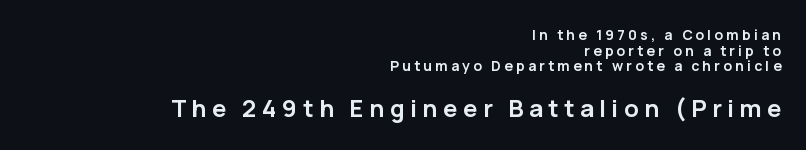
{"italic": "no", "bold": "yes", "underline": "no", "align": "right", "line_spacing": "tight", "line_spacing_ratio": 1.11, "letter_spacing": "wide", "letter_spacing_em": 0.23, "larger_block": "second", "size_ratio": 1.71, "glyph_px": 24}
